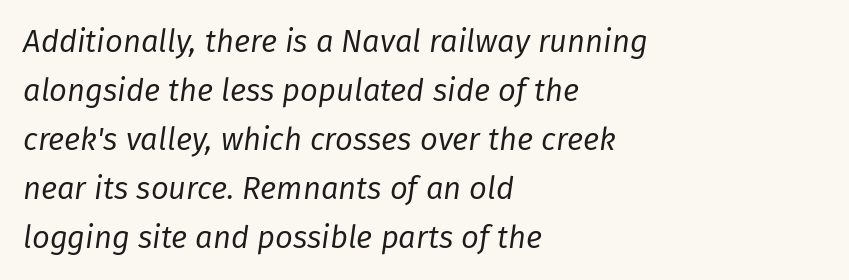
The image shows 31 px regular-weight type, italic (leaning right); set left-aligned, normal line spacing (1.58x), normal letter spacing, not underlined; low stroke contrast and a medium x-height.
